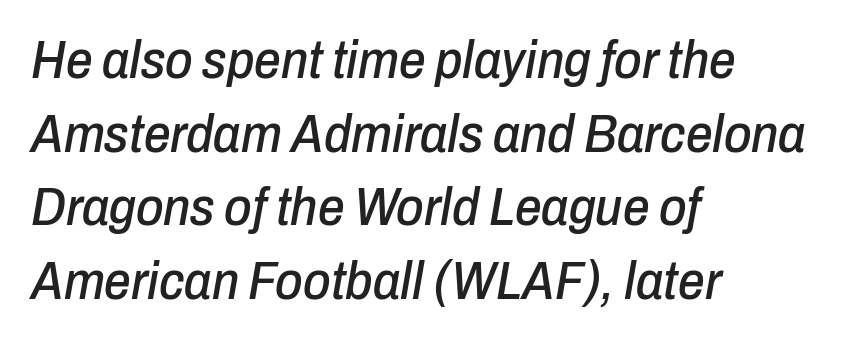
The image shows 53 px condensed type, italic (leaning right); set left-aligned, normal line spacing (1.39x), normal letter spacing, not underlined; low stroke contrast and a medium x-height.
